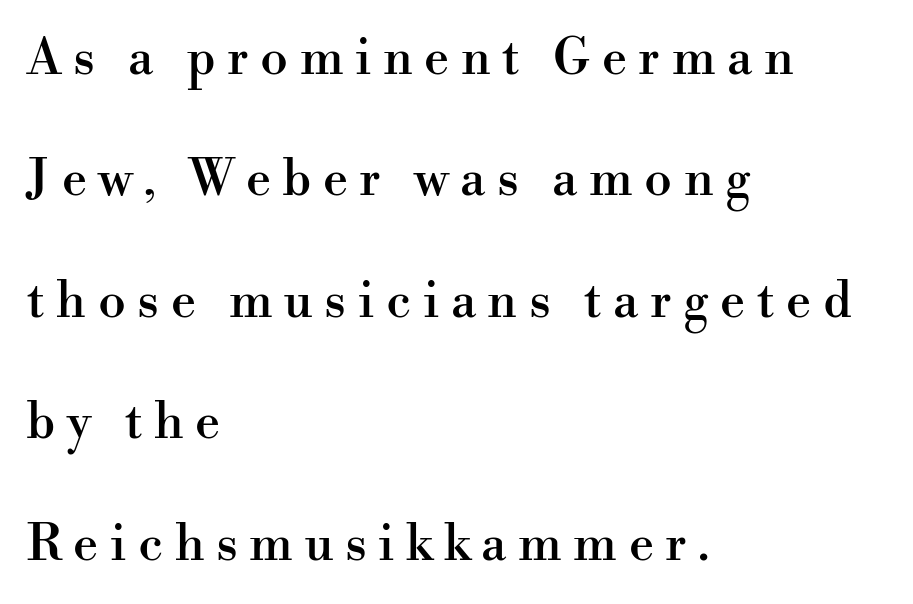
Little horizontal feet cap the strokes, marking this as serif type. Italic? Not at all — the glyphs are vertical. If you drew a ruler down the left edge, every line would touch it. Students, observe: this is what heavily led, spacious text looks like.
